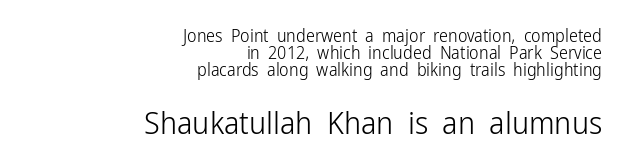
{"serif": "no", "italic": "no", "bold": "no", "weight": "light", "width": "condensed", "stroke_contrast": "low", "x_height": "medium", "monospaced": "no", "underline": "no", "align": "right", "line_spacing": "tight", "line_spacing_ratio": 0.95, "letter_spacing": "normal", "letter_spacing_em": 0.0, "larger_block": "second", "size_ratio": 1.78, "glyph_px": 32}
